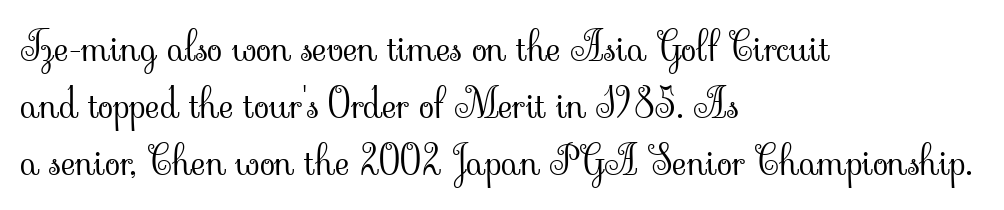
{"serif": "yes", "italic": "no", "bold": "no", "weight": "light", "width": "normal", "stroke_contrast": "low", "x_height": "small", "monospaced": "no", "underline": "no", "align": "left", "line_spacing": "normal", "line_spacing_ratio": 1.43, "letter_spacing": "normal", "letter_spacing_em": 0.0, "glyph_px": 40}
